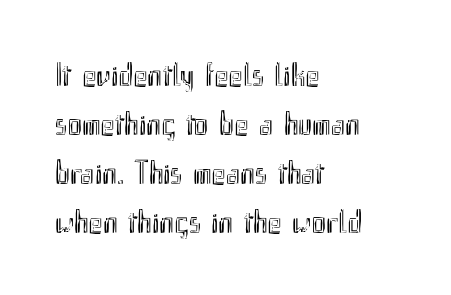
Compared with typical body copy, the letter spacing here is the same. Which margin do the lines hug? The left one — the right edge is uneven. Vertical strokes here are truly vertical. This rendering features lettering with no underline.
